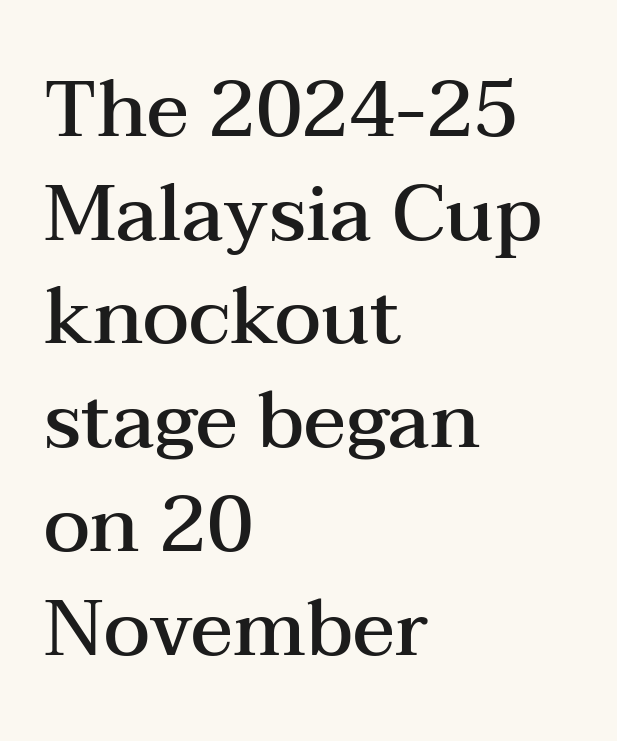
Letters rest on an invisible, unmarked baseline. This is serif lettering, the kind often seen in printed books. Students, note that the glyphs here touch the page at normal intervals. Regular leading. Characters remain perfectly vertical along every line.
